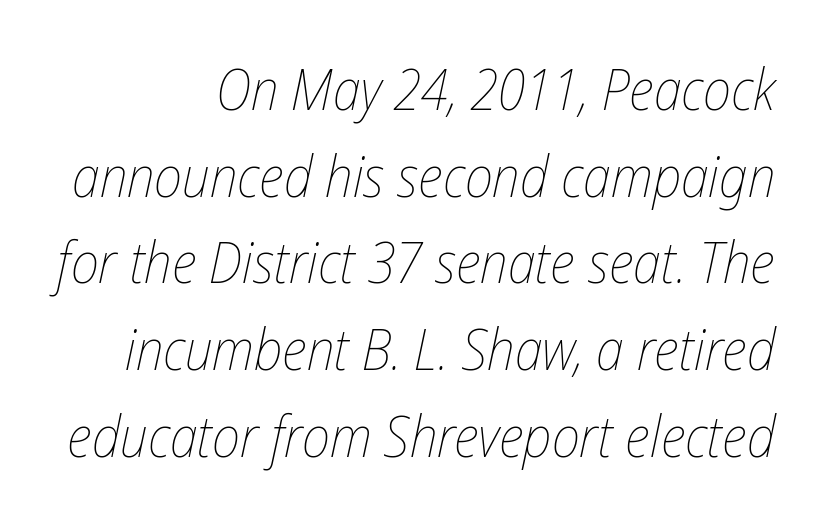
{"italic": "yes", "lean": "right", "slant_degrees": 12, "bold": "no", "weight": "thin", "width": "condensed", "stroke_contrast": "low", "x_height": "medium", "monospaced": "no", "underline": "no", "align": "right", "line_spacing": "normal", "line_spacing_ratio": 1.52, "letter_spacing": "normal", "letter_spacing_em": 0.0, "glyph_px": 57}
